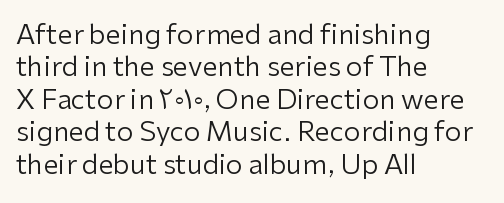
The font is comparable to plain body text, perhaps lighter. Line starts are locked; line ends wander. Nothing unusual about the tracking: characters are spaced as the font intends. The type sits square on the baseline with zero lean. Rule under the text: the space is simply empty.
